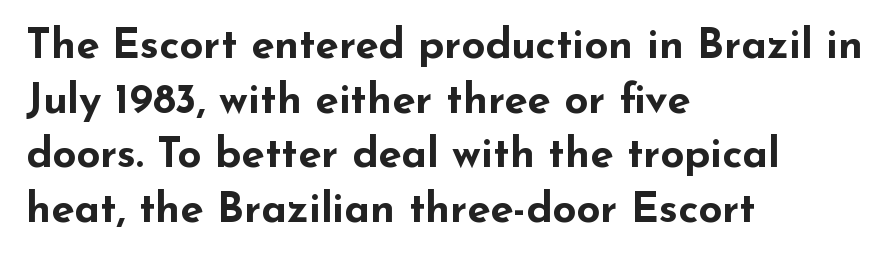
Q: Is the text bold? A: Yes.
Q: Is the text italic (slanted)? A: No, it is upright.
Q: Is the typeface a serif or a sans-serif typeface? A: Sans-serif.
Q: Is the text underlined? A: No.
Q: How is the paragraph aligned? A: Left-aligned.
Q: Is the spacing between letters normal or unusually wide? A: Normal.
Q: Is the spacing between lines tight, normal or loose? A: Normal.
Q: Width (condensed, normal, or wide)? A: Wide.
Q: Stroke contrast? A: Low.
Q: x-height? A: Small.
Q: Monospaced? A: No.
